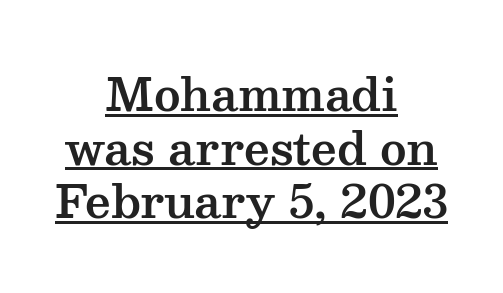
Q: Is the text italic (slanted)? A: No, it is upright.
Q: Is the typeface a serif or a sans-serif typeface? A: Serif.
Q: Is the text underlined? A: Yes.
Q: How is the paragraph aligned? A: Centered.
Q: Is the spacing between letters normal or unusually wide? A: Normal.
Q: Width (condensed, normal, or wide)? A: Wide.
Q: Stroke contrast? A: Medium.
Q: x-height? A: Medium.
Q: Monospaced? A: No.
